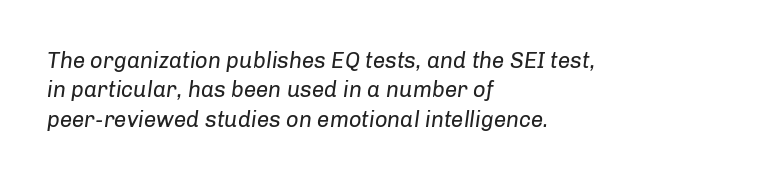
Q: Is the text bold? A: No.
Q: Is the text italic (slanted)? A: Yes, it leans right by about 8 degrees.
Q: Is the text underlined? A: No.
Q: How is the paragraph aligned? A: Left-aligned.
Q: Is the spacing between letters normal or unusually wide? A: Normal.
Q: Is the spacing between lines tight, normal or loose? A: Normal.
